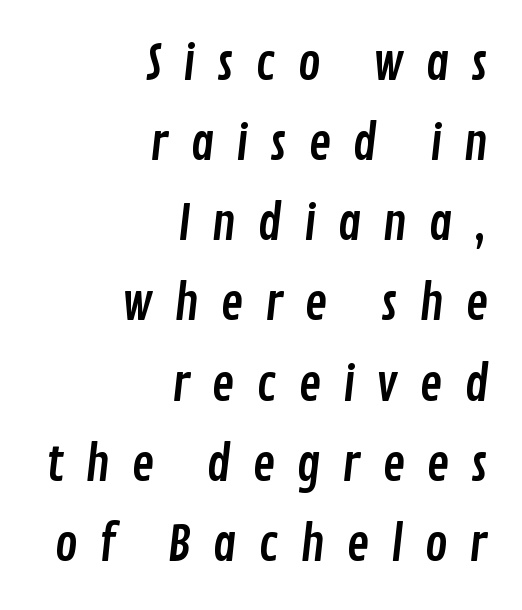
{"serif": "no", "width": "condensed", "stroke_contrast": "low", "x_height": "medium", "monospaced": "no", "underline": "no", "align": "right", "line_spacing": "normal", "line_spacing_ratio": 1.67, "letter_spacing": "wide", "letter_spacing_em": 0.44, "glyph_px": 48}
